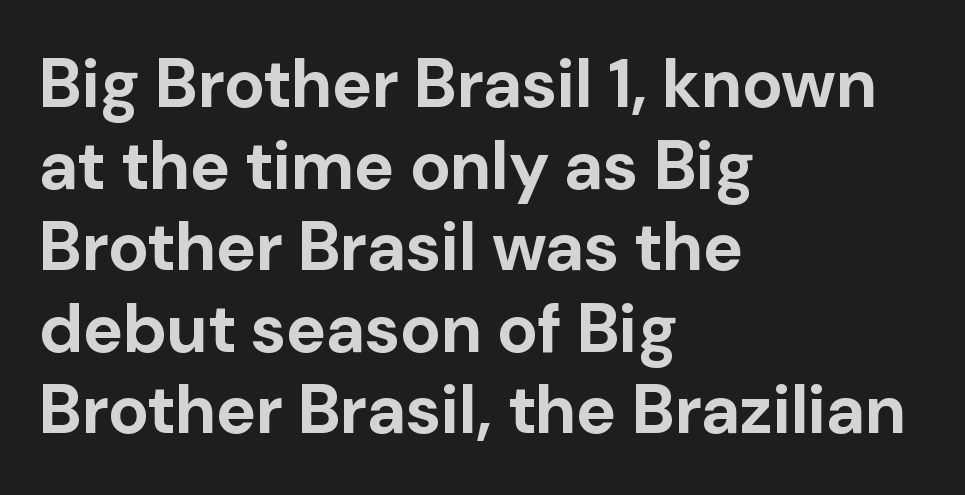
Q: Is the text bold? A: Yes.
Q: Is the text italic (slanted)? A: No, it is upright.
Q: Is the typeface a serif or a sans-serif typeface? A: Sans-serif.
Q: Is the text underlined? A: No.
Q: How is the paragraph aligned? A: Left-aligned.
Q: Is the spacing between letters normal or unusually wide? A: Normal.
Q: Width (condensed, normal, or wide)? A: Normal.
Q: Stroke contrast? A: Low.
Q: x-height? A: Medium.
Q: Monospaced? A: No.
